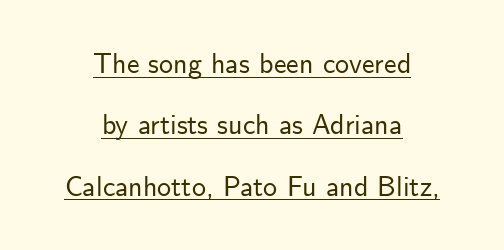
{"serif": "no", "italic": "no", "width": "normal", "stroke_contrast": "low", "x_height": "small", "monospaced": "no", "underline": "yes", "align": "center", "line_spacing": "loose", "line_spacing_ratio": 2.19, "letter_spacing": "normal", "letter_spacing_em": 0.0, "glyph_px": 28}
